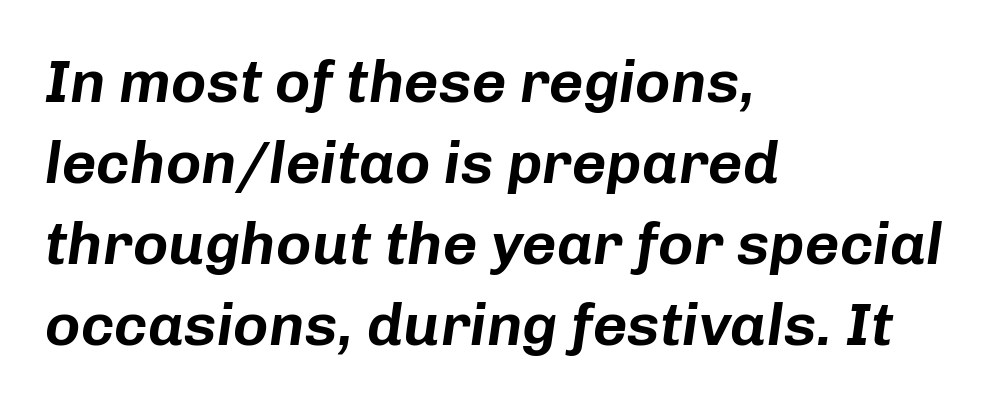
Q: Is the text italic (slanted)? A: Yes, it leans right by about 8 degrees.
Q: Is the text underlined? A: No.
Q: How is the paragraph aligned? A: Left-aligned.
Q: Is the spacing between letters normal or unusually wide? A: Normal.
Q: Is the spacing between lines tight, normal or loose? A: Normal.
Q: Width (condensed, normal, or wide)? A: Normal.
Q: Stroke contrast? A: Low.
Q: x-height? A: Medium.
Q: Monospaced? A: No.
